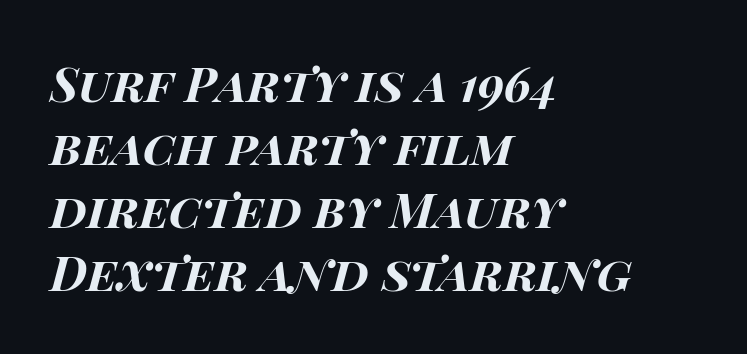
The image shows 48 px bold, wide type, italic (leaning right); set left-aligned, normal line spacing (1.31x), normal letter spacing, not underlined; high stroke contrast and a large x-height.
